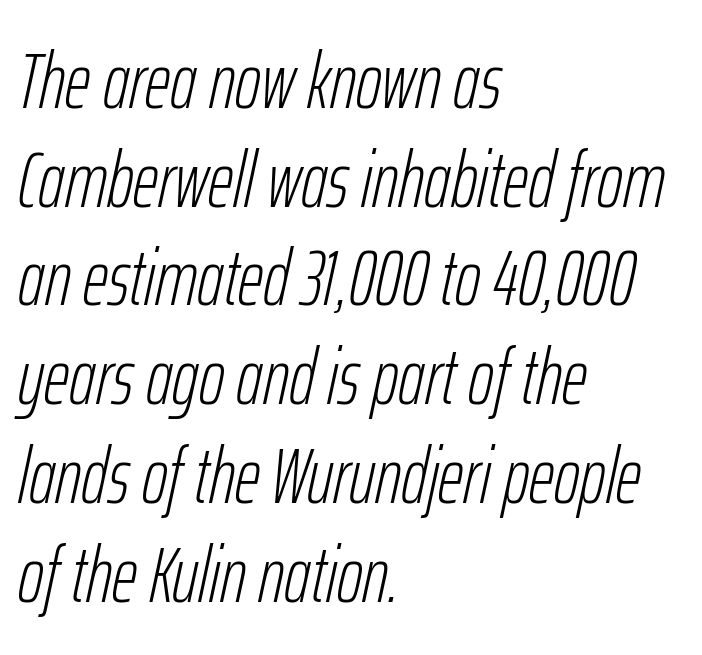
The image shows 79 px light, condensed type, italic (leaning right); set left-aligned, normal line spacing (1.25x), normal letter spacing, not underlined; low stroke contrast and a medium x-height.
